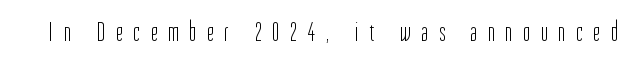
You could only call the tracking loose — the letters float apart. Descenders are the only things crossing below the line. Weight: not bold — regular or lighter. Is there any slant? The stems are plumb.
